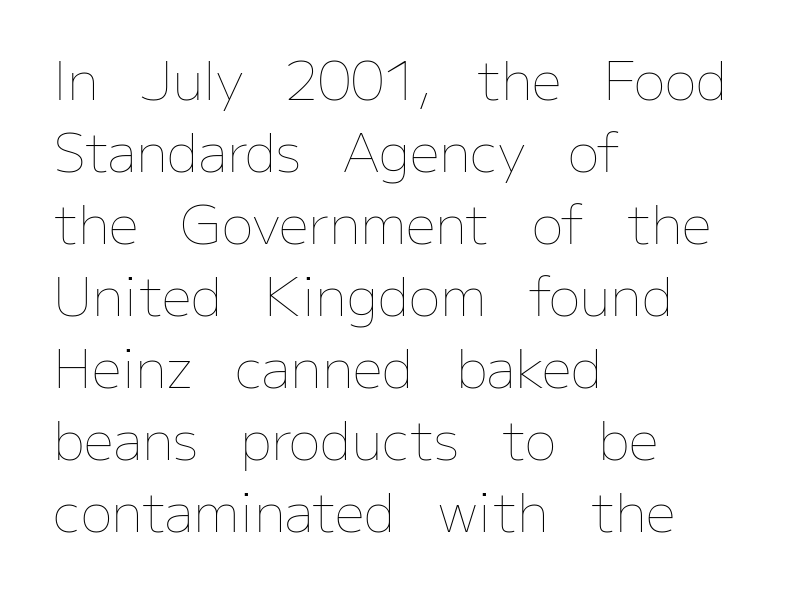
Here the designer chose a conventional face with non-uniform glyph widths. The typesetter chose a ragged-right arrangement here. Heft: none added — not bold. Each row of text sits above clean, open space. Is there any slant? The stems are plumb. The face used here is rendered with its standard letterfit.
